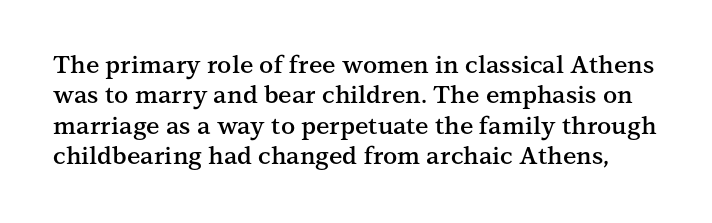
{"italic": "no", "bold": "semi", "underline": "no", "line_spacing": "normal", "line_spacing_ratio": 1.27, "letter_spacing": "normal", "letter_spacing_em": 0.0, "glyph_px": 24}
